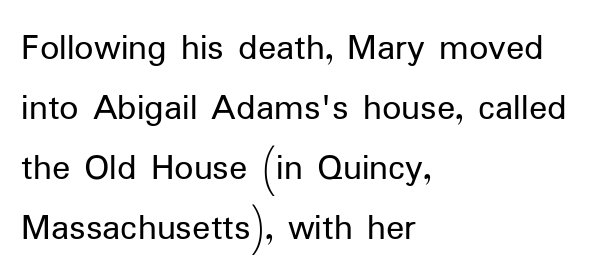
{"serif": "no", "italic": "no", "bold": "no", "weight": "regular", "width": "normal", "stroke_contrast": "low", "x_height": "medium", "monospaced": "no", "underline": "no", "align": "left", "line_spacing": "normal", "line_spacing_ratio": 1.58, "letter_spacing": "normal", "letter_spacing_em": 0.0, "glyph_px": 38}
